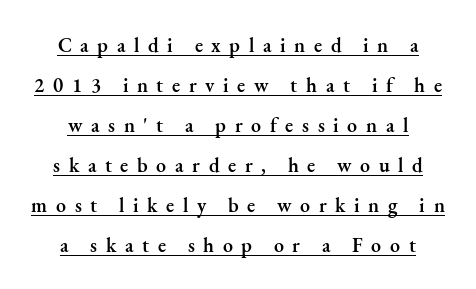
The image shows 20 px text type, upright; set loose line spacing (2.0x), unusually wide letter spacing (+0.43 em), underlined.
